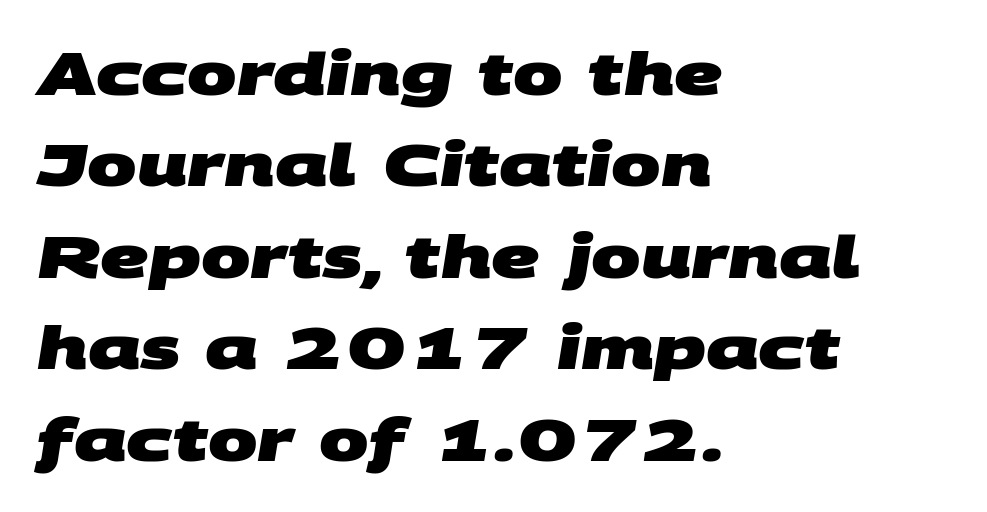
Q: Is the text bold? A: Yes.
Q: Is the typeface a serif or a sans-serif typeface? A: Sans-serif.
Q: Is the text underlined? A: No.
Q: How is the paragraph aligned? A: Left-aligned.
Q: Is the spacing between letters normal or unusually wide? A: Normal.
Q: Is the spacing between lines tight, normal or loose? A: Normal.
Q: Width (condensed, normal, or wide)? A: Wide.
Q: Stroke contrast? A: Medium.
Q: x-height? A: Large.
Q: Monospaced? A: No.
